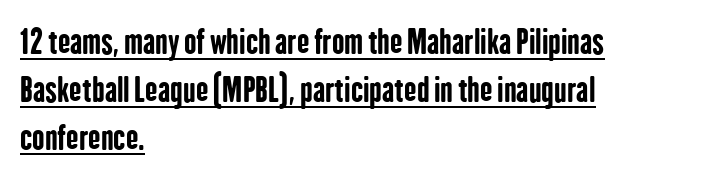
{"serif": "no", "italic": "no", "bold": "yes", "weight": "bold", "width": "condensed", "stroke_contrast": "low", "x_height": "medium", "monospaced": "no", "underline": "yes", "align": "left", "line_spacing": "normal", "line_spacing_ratio": 1.45, "letter_spacing": "normal", "letter_spacing_em": 0.0, "glyph_px": 33}
